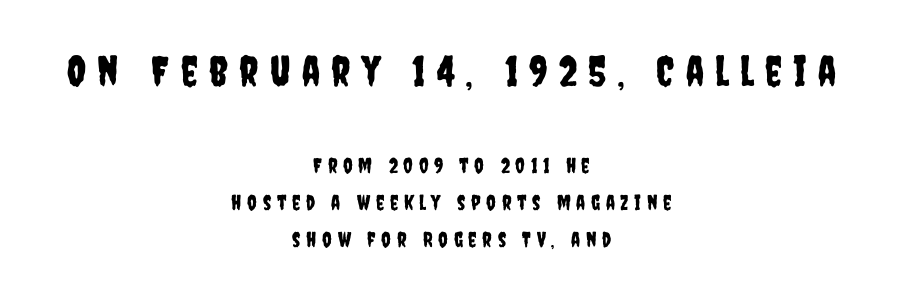
{"serif": "no", "italic": "no", "width": "condensed", "stroke_contrast": "low", "x_height": "large", "monospaced": "no", "underline": "no", "align": "center", "line_spacing_ratio": 1.75, "letter_spacing": "wide", "letter_spacing_em": 0.27, "larger_block": "first", "size_ratio": 2.0, "glyph_px": 42}
